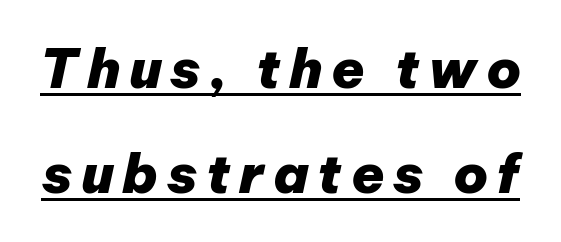
Notice how a bar underscores the lettering throughout. A great deal of white space separates one row of letters from the next. Chunky letters — that's bold for sure. Compared with ordinary roman type, these characters are visibly tilted.
